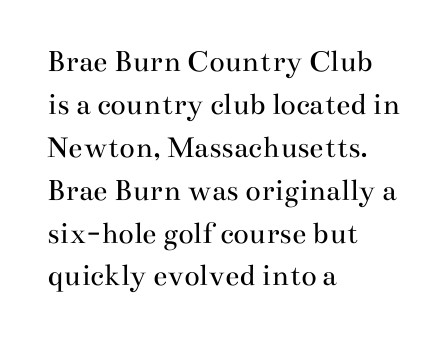
Q: Is the text bold? A: No.
Q: Is the text italic (slanted)? A: No, it is upright.
Q: Is the typeface a serif or a sans-serif typeface? A: Serif.
Q: Is the text underlined? A: No.
Q: How is the paragraph aligned? A: Left-aligned.
Q: Is the spacing between letters normal or unusually wide? A: Normal.
Q: Is the spacing between lines tight, normal or loose? A: Normal.
Q: Width (condensed, normal, or wide)? A: Wide.
Q: Stroke contrast? A: Medium.
Q: x-height? A: Small.
Q: Monospaced? A: No.
